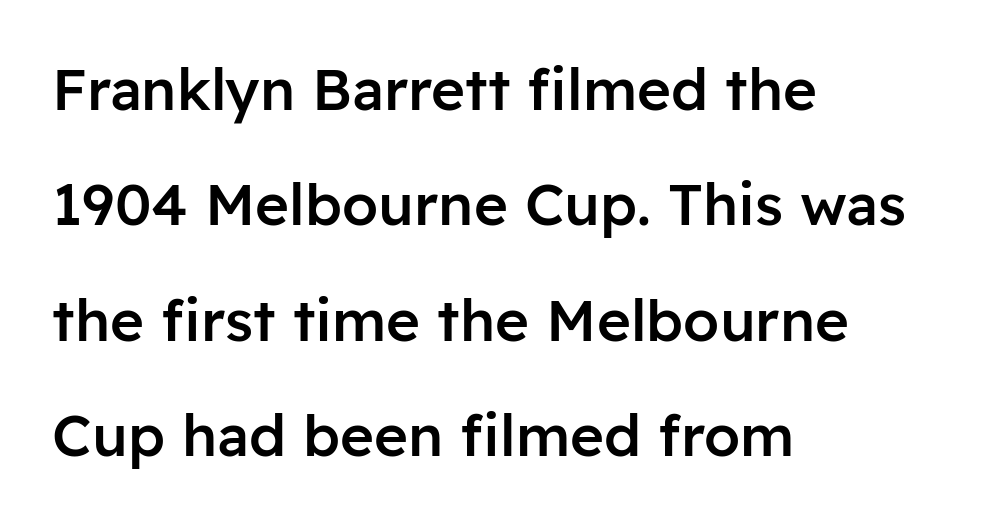
Q: Is the text bold? A: Semi-bold.
Q: Is the text italic (slanted)? A: No, it is upright.
Q: Is the typeface a serif or a sans-serif typeface? A: Sans-serif.
Q: Is the text underlined? A: No.
Q: How is the paragraph aligned? A: Left-aligned.
Q: Is the spacing between letters normal or unusually wide? A: Normal.
Q: Is the spacing between lines tight, normal or loose? A: Loose.
Q: Width (condensed, normal, or wide)? A: Normal.
Q: Stroke contrast? A: Low.
Q: x-height? A: Medium.
Q: Monospaced? A: No.
